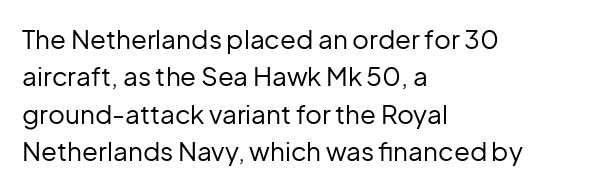
The image shows 26 px text type, upright; set left-aligned, normal line spacing (1.44x), normal letter spacing, not underlined.
